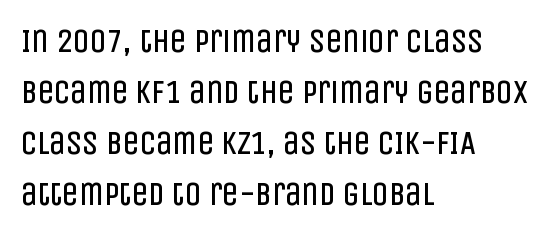
The image shows 33 px regular-weight, condensed sans-serif type, upright; set left-aligned, normal line spacing (1.55x), normal letter spacing, not underlined; low stroke contrast and a large x-height.
